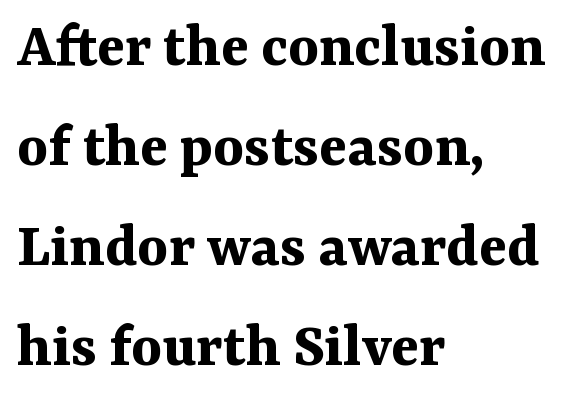
{"serif": "yes", "italic": "no", "bold": "yes", "weight": "bold", "width": "normal", "stroke_contrast": "medium", "x_height": "medium", "monospaced": "no", "underline": "no", "align": "left", "line_spacing": "normal", "line_spacing_ratio": 1.54, "letter_spacing": "normal", "letter_spacing_em": 0.0, "glyph_px": 65}
